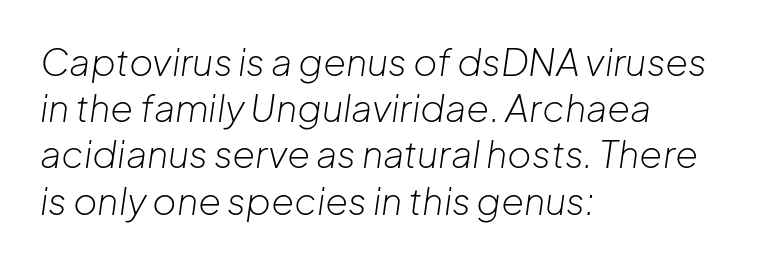
The image shows 37 px light type, italic (leaning right); set left-aligned, normal line spacing (1.25x), normal letter spacing, not underlined; low stroke contrast and a medium x-height.
